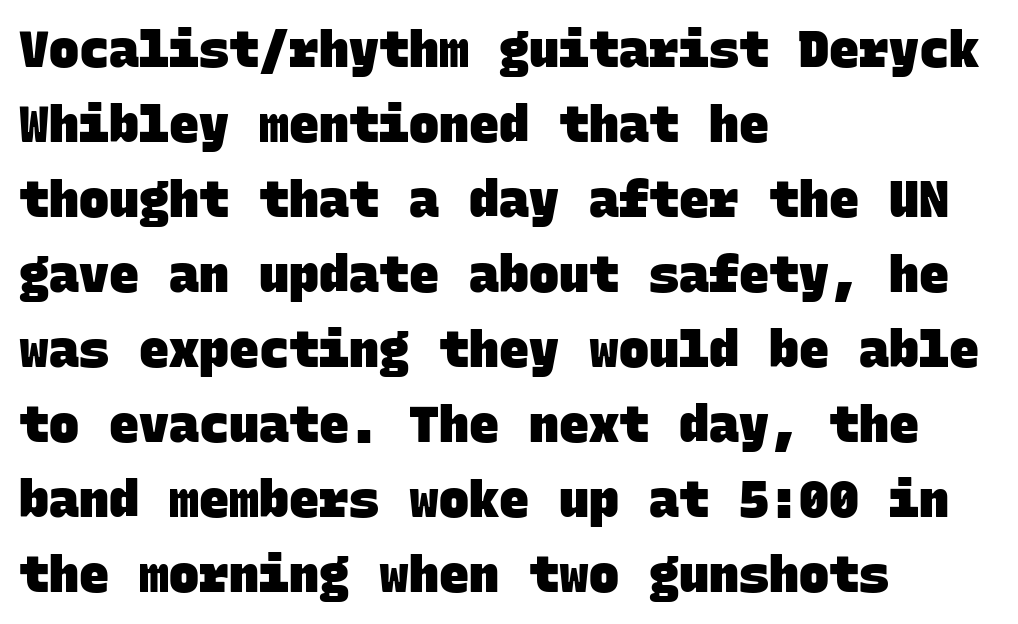
The image shows 50 px heavy sans-serif type, monospaced; set left-aligned, normal line spacing (1.5x), normal letter spacing, not underlined; low stroke contrast and a large x-height.
